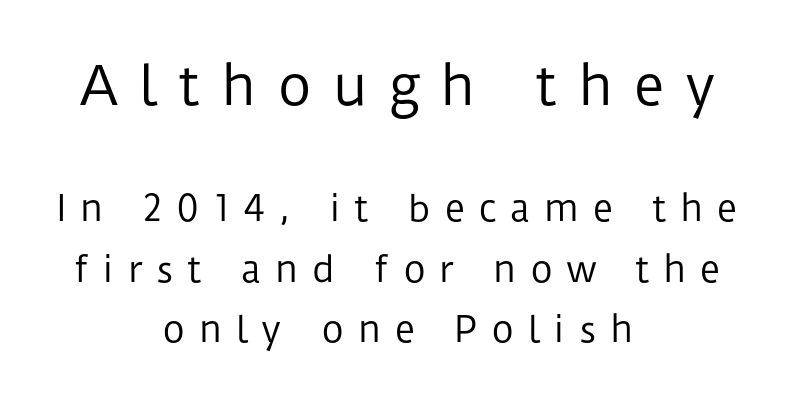
The earlier block is typeset at a bigger size than the later block. The font's upright variant was chosen for this text. The rendering uses natural spacing where letterforms have individual widths. Heft: none added — not bold.
